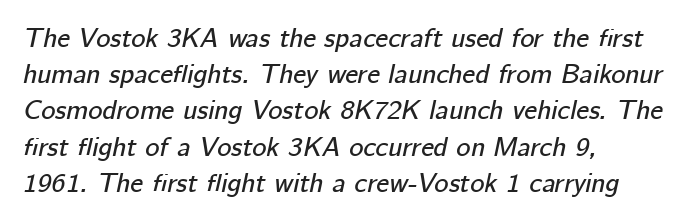
The image shows 27 px text type, italic (leaning right); set left-aligned, normal line spacing (1.34x), normal letter spacing, not underlined.
